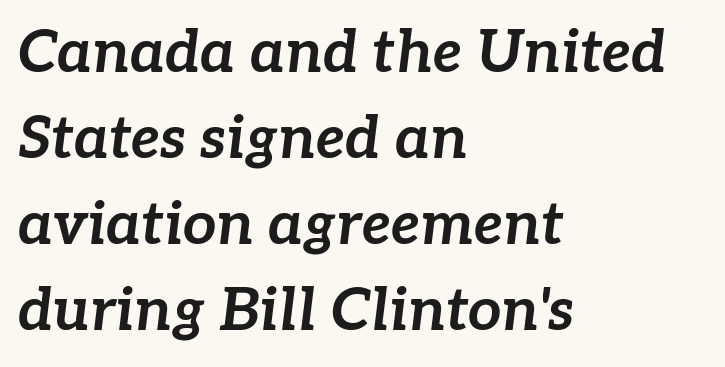
Q: Is the text bold? A: Yes.
Q: Is the text italic (slanted)? A: Yes, it leans right by about 7 degrees.
Q: Is the text underlined? A: No.
Q: How is the paragraph aligned? A: Left-aligned.
Q: Is the spacing between letters normal or unusually wide? A: Normal.
Q: Is the spacing between lines tight, normal or loose? A: Normal.
Q: Width (condensed, normal, or wide)? A: Normal.
Q: Stroke contrast? A: Low.
Q: x-height? A: Medium.
Q: Monospaced? A: No.
